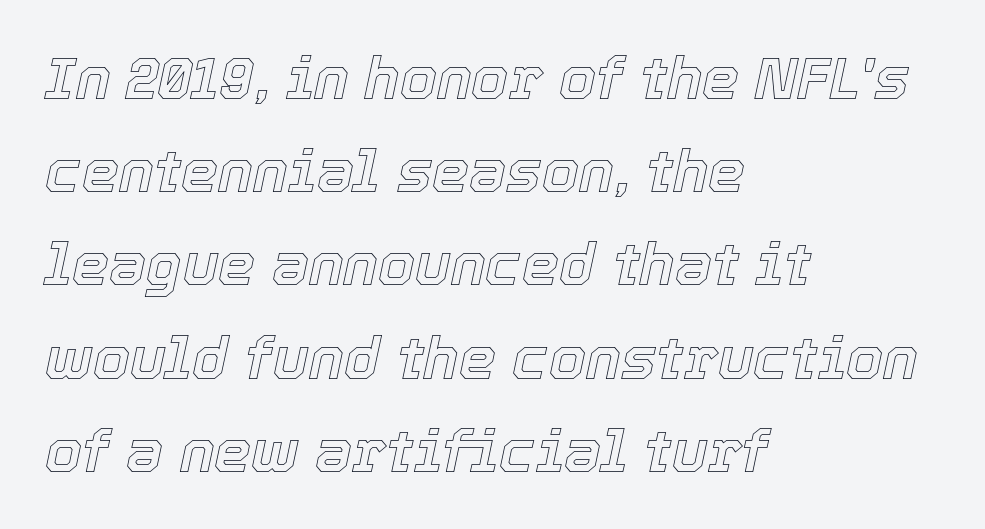
Q: Is the text italic (slanted)? A: Yes, it leans right by about 12 degrees.
Q: Is the text underlined? A: No.
Q: How is the paragraph aligned? A: Left-aligned.
Q: Is the spacing between letters normal or unusually wide? A: Normal.
Q: Is the spacing between lines tight, normal or loose? A: Normal.
Q: Width (condensed, normal, or wide)? A: Normal.
Q: x-height? A: Medium.
Q: Monospaced? A: No.
